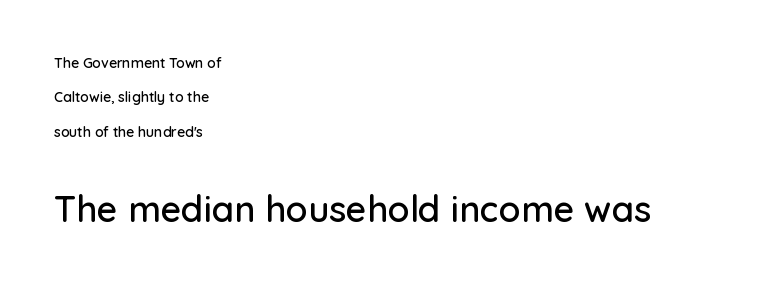
Top chunk: small. Bottom chunk: large. The paragraph has a hard left edge and a soft right edge. The type is set solid horizontally, with unmodified tracking. The passage shown is typeset with a sans-serif family. These lines were composed using upright roman letters. The rendering uses natural spacing where letterforms have individual widths.
